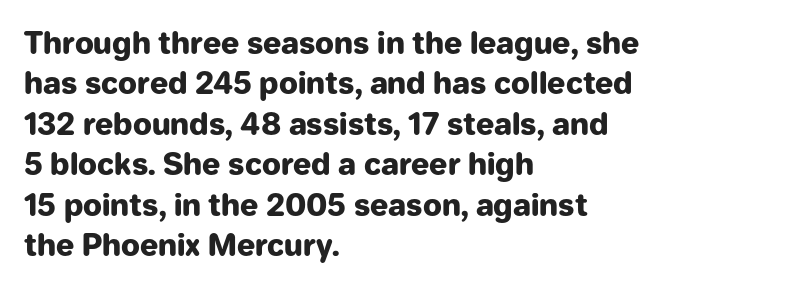
The image shows 30 px heavy sans-serif type, upright; set left-aligned, normal line spacing (1.35x), normal letter spacing, not underlined; low stroke contrast and a medium x-height.
